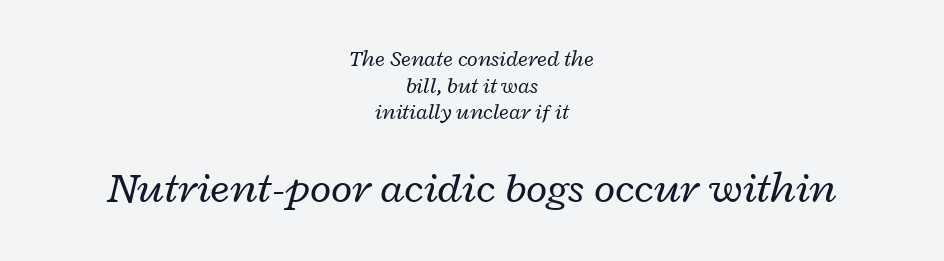
Q: Is the text bold? A: No.
Q: Is the text italic (slanted)? A: Yes, it leans right by about 12 degrees.
Q: Is the text underlined? A: No.
Q: How is the paragraph aligned? A: Centered.
Q: Is the spacing between letters normal or unusually wide? A: Normal.
Q: Which block of text is set in a larger size, the first (top) or the second (bottom)? A: The second (bottom) one.
Q: Width (condensed, normal, or wide)? A: Wide.
Q: Stroke contrast? A: Low.
Q: x-height? A: Medium.
Q: Monospaced? A: No.
